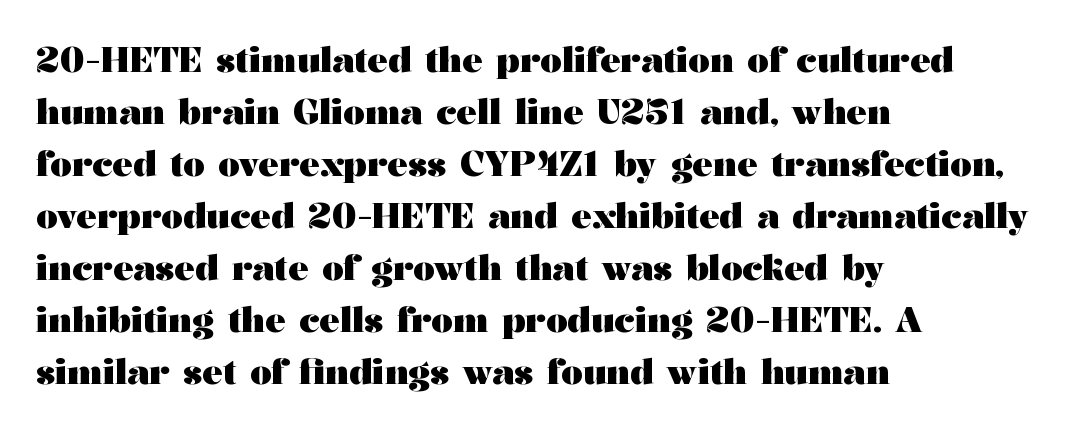
The image shows 34 px heavy, wide serif type, upright; set left-aligned, normal line spacing (1.53x), normal letter spacing, not underlined; medium stroke contrast and a medium x-height.
